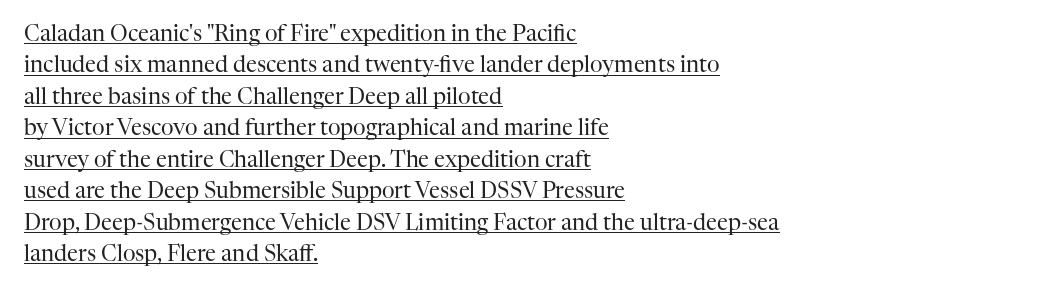
Q: Is the text bold? A: No.
Q: Is the text italic (slanted)? A: No, it is upright.
Q: Is the text underlined? A: Yes.
Q: How is the paragraph aligned? A: Left-aligned.
Q: Is the spacing between letters normal or unusually wide? A: Normal.
Q: Is the spacing between lines tight, normal or loose? A: Normal.
